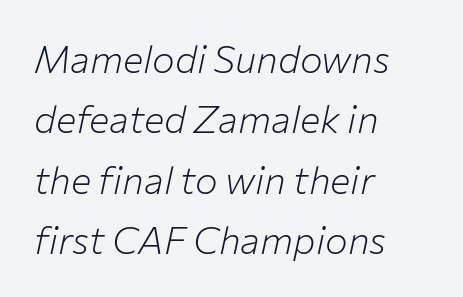
The passage shown is not underscored anywhere. Caption: standard tracking, unaltered. A typesetter would mark this as italic. Casual observation: everything's shoved over to the left. Does the leading feel generous? No, just average.
